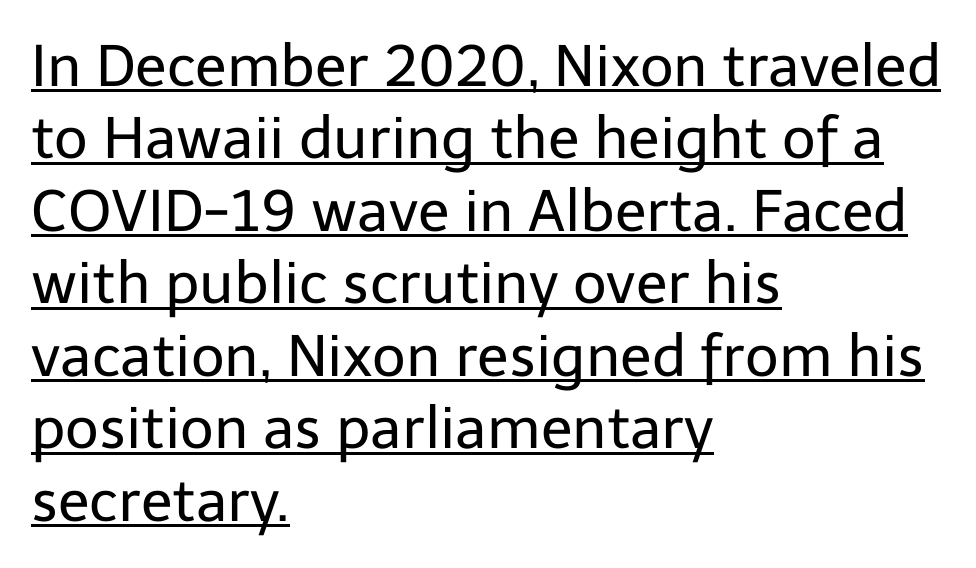
The image shows 58 px regular-weight sans-serif type, upright; set left-aligned, normal line spacing (1.25x), normal letter spacing, underlined; low stroke contrast and a medium x-height.
